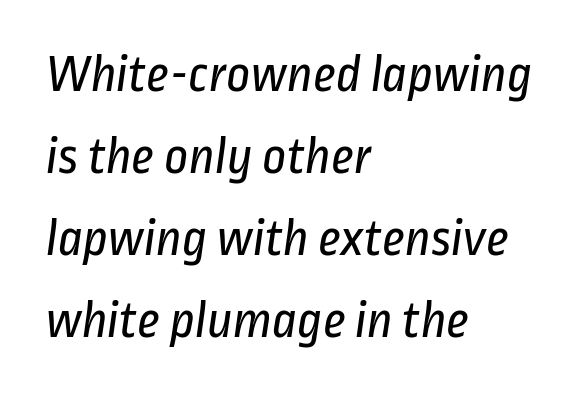
Q: Is the text bold? A: No.
Q: Is the typeface a serif or a sans-serif typeface? A: Sans-serif.
Q: Is the text underlined? A: No.
Q: How is the paragraph aligned? A: Left-aligned.
Q: Is the spacing between letters normal or unusually wide? A: Normal.
Q: Is the spacing between lines tight, normal or loose? A: Normal.
Q: Width (condensed, normal, or wide)? A: Condensed.
Q: Stroke contrast? A: Low.
Q: x-height? A: Medium.
Q: Monospaced? A: No.
